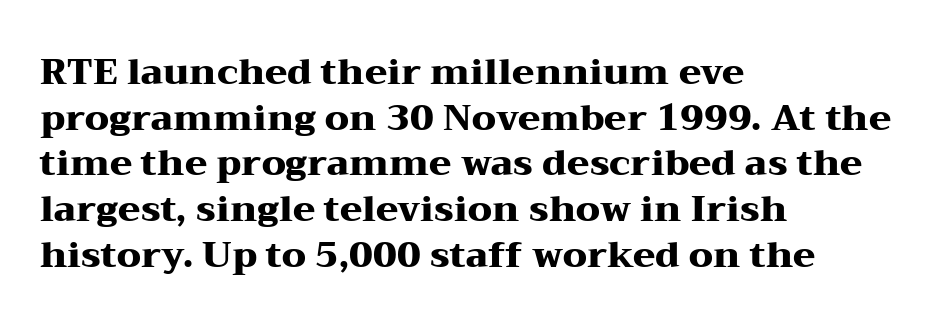
Q: Is the text bold? A: Yes.
Q: Is the text italic (slanted)? A: No, it is upright.
Q: Is the typeface a serif or a sans-serif typeface? A: Serif.
Q: Is the text underlined? A: No.
Q: How is the paragraph aligned? A: Left-aligned.
Q: Is the spacing between letters normal or unusually wide? A: Normal.
Q: Is the spacing between lines tight, normal or loose? A: Normal.
Q: Width (condensed, normal, or wide)? A: Wide.
Q: Stroke contrast? A: Medium.
Q: x-height? A: Medium.
Q: Monospaced? A: No.
